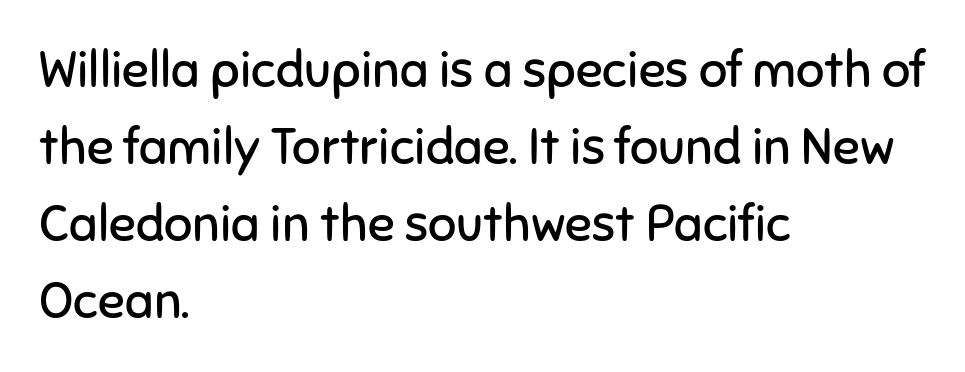
The image shows 50 px regular-weight sans-serif type, upright; set left-aligned, normal line spacing (1.54x), normal letter spacing, not underlined; low stroke contrast and a medium x-height.
